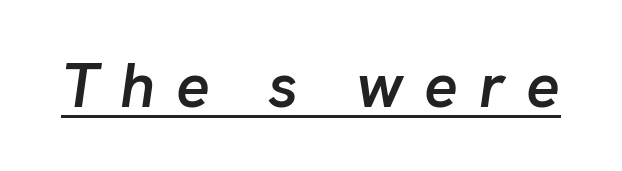
Students, observe the line beneath the letters — that is underlining. The letters are slanted; this is an italic face. The letters are semibold — heavier than regular but short of a full bold. Character widths vary here, with narrow letters taking less room than wide ones.
